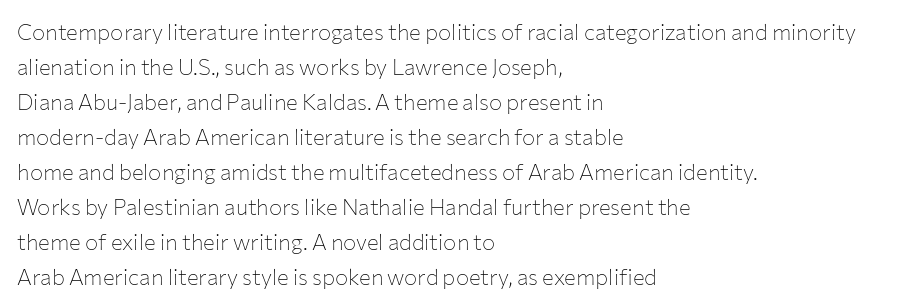
Q: Is the text bold? A: No.
Q: Is the text italic (slanted)? A: No, it is upright.
Q: Is the text underlined? A: No.
Q: How is the paragraph aligned? A: Left-aligned.
Q: Is the spacing between letters normal or unusually wide? A: Normal.
Q: Is the spacing between lines tight, normal or loose? A: Normal.
